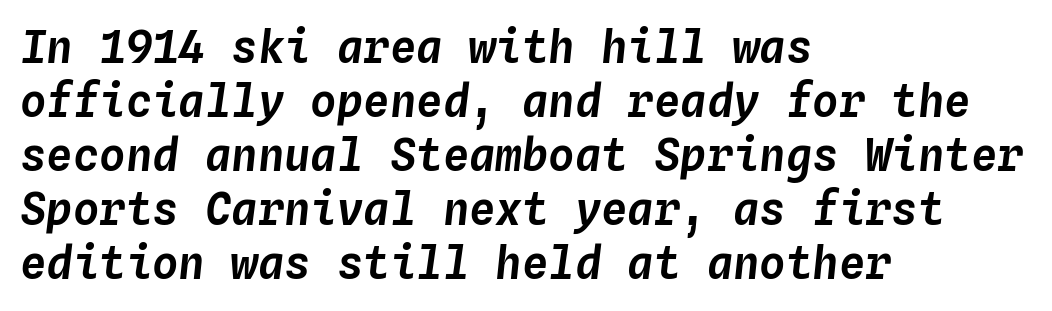
All the whitespace from short lines collects on the right. What stands out about the letter spacing? Nothing — it is the standard amount. Notice how the stems are inclined rather than vertical — that's the hallmark of italics. Looks like terminal output: every glyph gets an equal slot. Underlining? Definitely not there.
